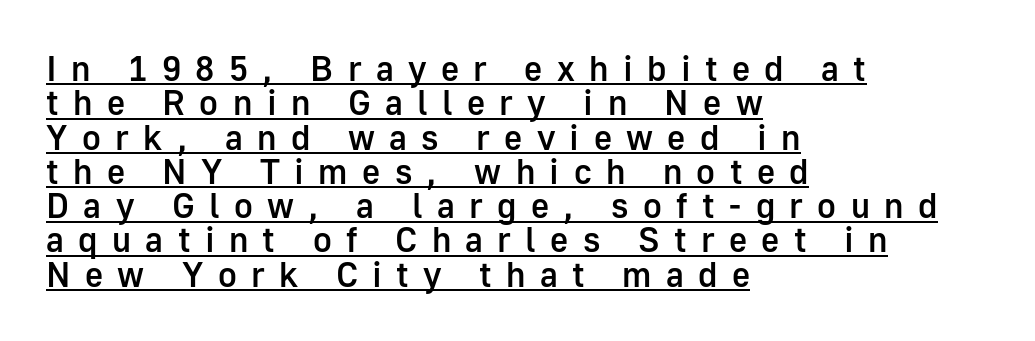
The image shows 35 px semibold sans-serif type, upright; set left-aligned, tight line spacing (0.98x), unusually wide letter spacing (+0.41 em), underlined; low stroke contrast and a medium x-height.
